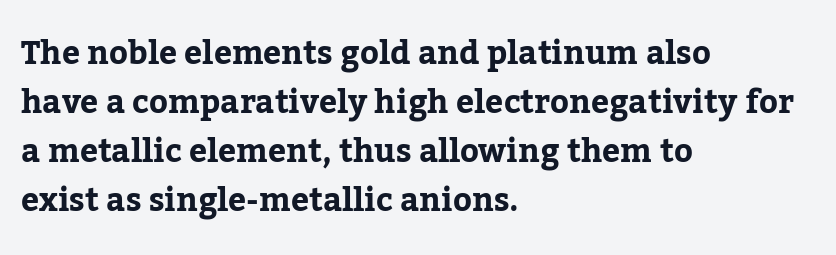
{"serif": "yes", "italic": "no", "bold": "yes", "weight": "bold", "width": "normal", "stroke_contrast": "low", "x_height": "medium", "monospaced": "no", "underline": "no", "align": "left", "line_spacing": "normal", "line_spacing_ratio": 1.53, "letter_spacing": "normal", "letter_spacing_em": 0.0, "glyph_px": 32}
